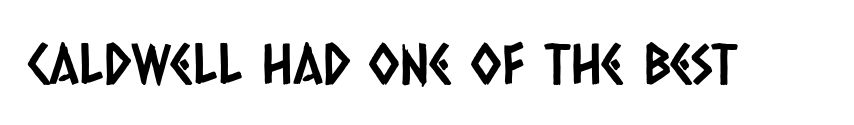
Q: Is the typeface a serif or a sans-serif typeface? A: Sans-serif.
Q: Is the text underlined? A: No.
Q: Is the spacing between letters normal or unusually wide? A: Normal.
Q: Width (condensed, normal, or wide)? A: Condensed.
Q: Stroke contrast? A: Low.
Q: x-height? A: Large.
Q: Monospaced? A: No.
